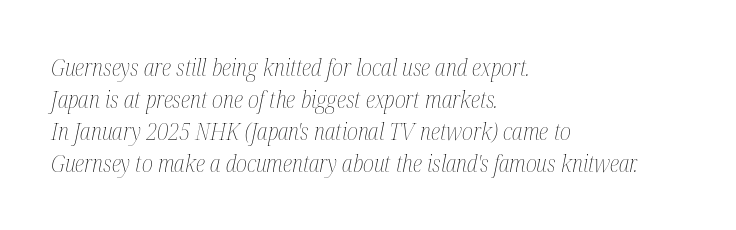
Q: Is the text bold? A: No.
Q: Is the text italic (slanted)? A: Yes, it leans right by about 12 degrees.
Q: Is the text underlined? A: No.
Q: How is the paragraph aligned? A: Left-aligned.
Q: Is the spacing between letters normal or unusually wide? A: Normal.
Q: Is the spacing between lines tight, normal or loose? A: Normal.
